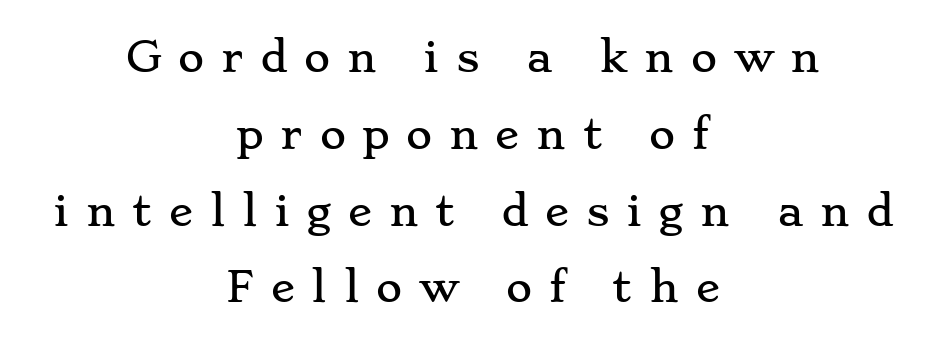
Q: Is the text italic (slanted)? A: No, it is upright.
Q: Is the typeface a serif or a sans-serif typeface? A: Serif.
Q: Is the text underlined? A: No.
Q: How is the paragraph aligned? A: Centered.
Q: Is the spacing between letters normal or unusually wide? A: Unusually wide.
Q: Is the spacing between lines tight, normal or loose? A: Loose.
Q: Width (condensed, normal, or wide)? A: Wide.
Q: Stroke contrast? A: Low.
Q: x-height? A: Small.
Q: Monospaced? A: No.
